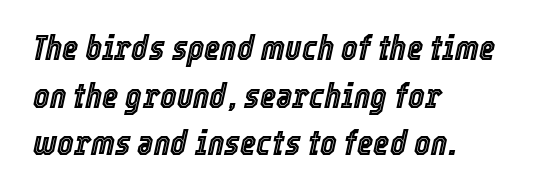
{"italic": "yes", "lean": "right", "slant_degrees": 12, "width": "condensed", "x_height": "medium", "monospaced": "no", "underline": "no", "align": "left", "line_spacing": "normal", "line_spacing_ratio": 1.36, "letter_spacing": "normal", "letter_spacing_em": 0.0, "glyph_px": 35}
